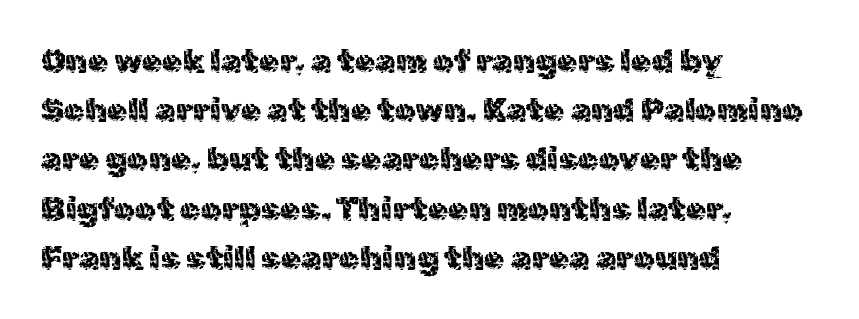
Q: Is the text bold? A: No.
Q: Is the text italic (slanted)? A: No, it is upright.
Q: Is the typeface a serif or a sans-serif typeface? A: Sans-serif.
Q: Is the text underlined? A: No.
Q: How is the paragraph aligned? A: Left-aligned.
Q: Is the spacing between letters normal or unusually wide? A: Normal.
Q: Is the spacing between lines tight, normal or loose? A: Normal.
Q: Width (condensed, normal, or wide)? A: Normal.
Q: x-height? A: Medium.
Q: Monospaced? A: No.
